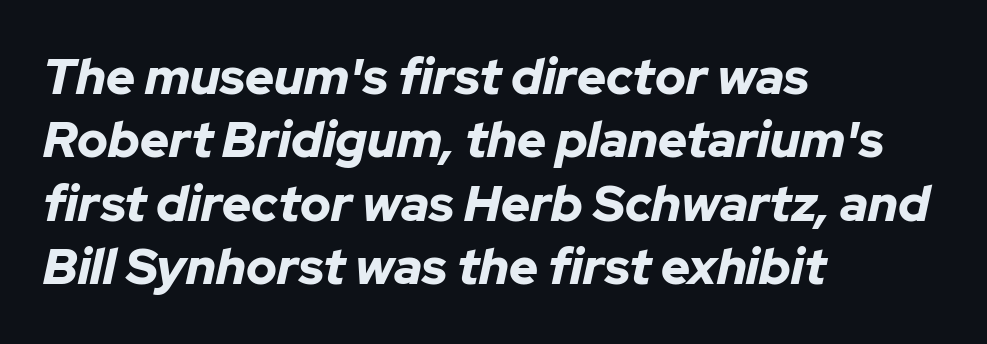
{"italic": "yes", "lean": "right", "slant_degrees": 12, "bold": "yes", "weight": "bold", "width": "normal", "stroke_contrast": "low", "x_height": "medium", "monospaced": "no", "underline": "no", "align": "left", "line_spacing": "normal", "line_spacing_ratio": 1.27, "letter_spacing": "normal", "letter_spacing_em": 0.0, "glyph_px": 50}
